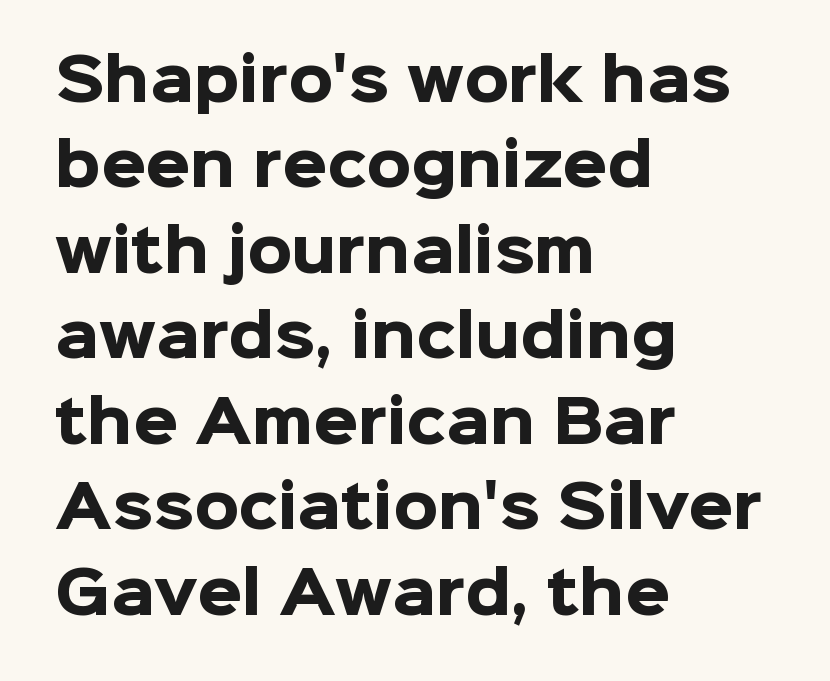
{"serif": "no", "italic": "no", "bold": "yes", "weight": "heavy", "width": "normal", "stroke_contrast": "low", "x_height": "medium", "monospaced": "no", "underline": "no", "align": "left", "line_spacing": "normal", "line_spacing_ratio": 1.5, "letter_spacing": "normal", "letter_spacing_em": 0.0, "glyph_px": 57}
